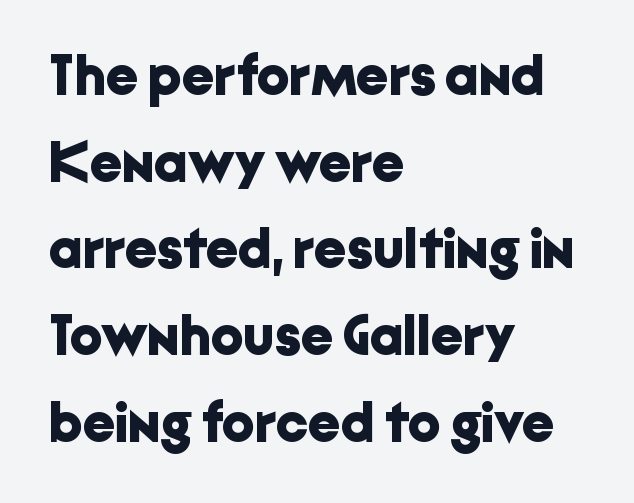
Heavy-handed strokes throughout: this text is bold. Notice how the stems are strictly vertical — no italics here. Anything drawn beneath the words? Only blank space. Serifs: no, the terminals of the letterforms are clean.
